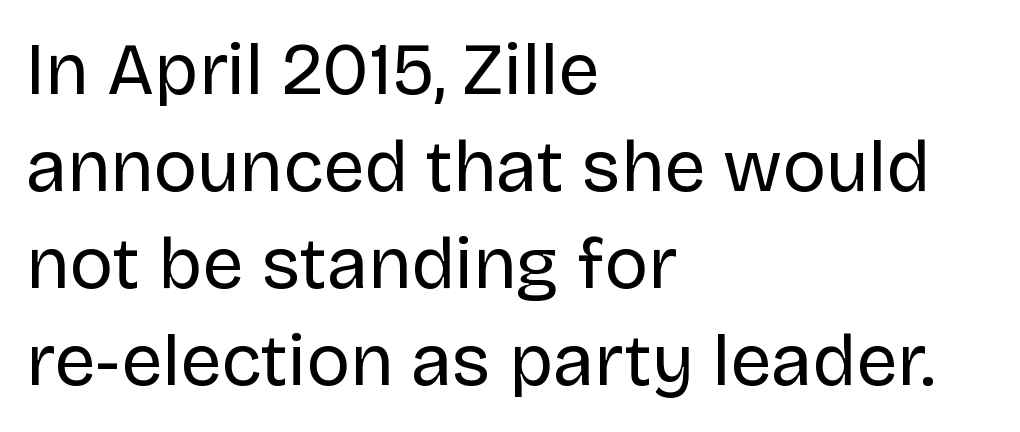
In terms of posture, this sample is upright. Here the glyphs are tracked normally, forming tight word shapes. Bare-footed words on every line. Each line starts at the same left margin while the right side varies.
